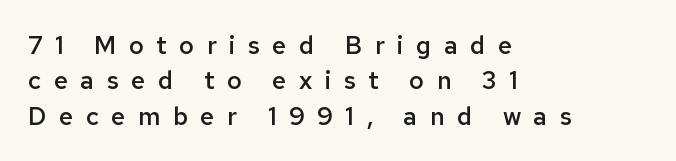
The rendering uses a semibold face; strokes are thickened but not to full bold. Honestly, there is no underline to notice here at all. These lines were composed using upright roman letters. Loose tracking; the words dissolve into strings of separated letters.
